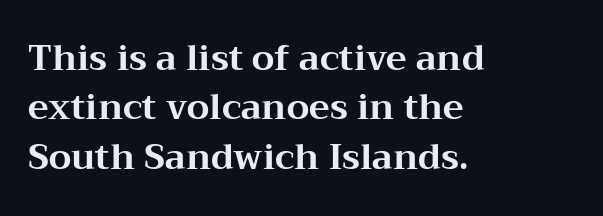
The image shows 35 px bold, wide serif type, upright; set left-aligned, normal line spacing (1.41x), normal letter spacing, not underlined; medium stroke contrast and a medium x-height.
